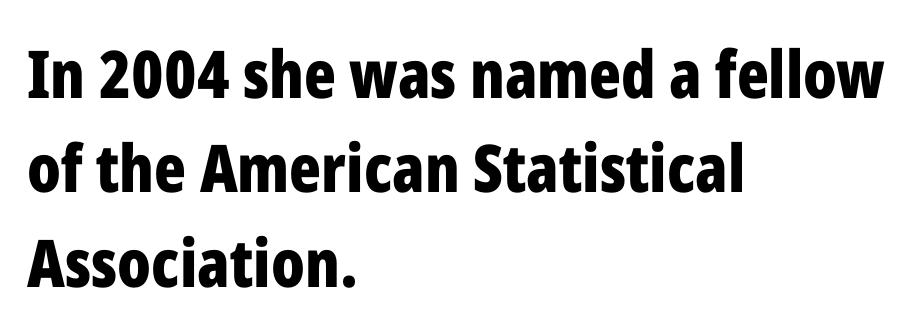
Q: Is the text bold? A: Yes.
Q: Is the text italic (slanted)? A: No, it is upright.
Q: Is the typeface a serif or a sans-serif typeface? A: Sans-serif.
Q: Is the text underlined? A: No.
Q: How is the paragraph aligned? A: Left-aligned.
Q: Is the spacing between letters normal or unusually wide? A: Normal.
Q: Is the spacing between lines tight, normal or loose? A: Normal.
Q: Width (condensed, normal, or wide)? A: Condensed.
Q: Stroke contrast? A: Low.
Q: x-height? A: Medium.
Q: Monospaced? A: No.
